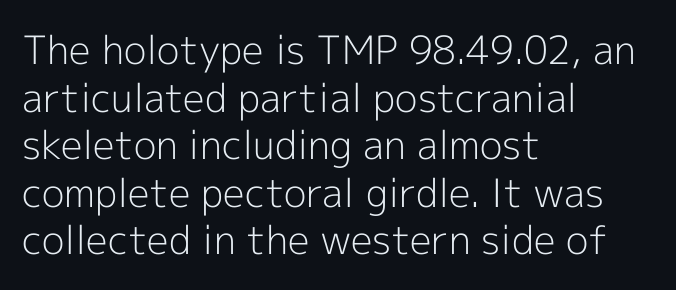
Q: Is the text bold? A: No.
Q: Is the text italic (slanted)? A: No, it is upright.
Q: Is the typeface a serif or a sans-serif typeface? A: Sans-serif.
Q: Is the text underlined? A: No.
Q: How is the paragraph aligned? A: Left-aligned.
Q: Is the spacing between letters normal or unusually wide? A: Normal.
Q: Width (condensed, normal, or wide)? A: Normal.
Q: x-height? A: Medium.
Q: Monospaced? A: No.
